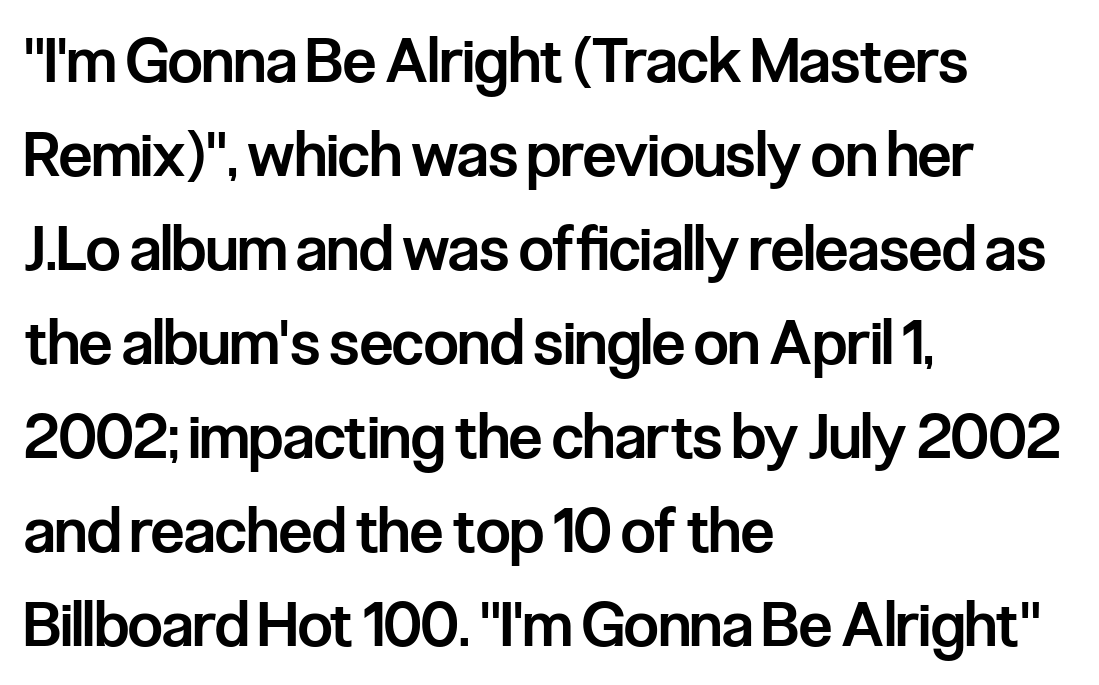
Letterform terminals end flat and unadorned throughout the passage. Do the characters align in a grid? No, the font is proportional. Successive baselines arrive at the customary interval. Stems and bowls a touch heavier than normal — semibold. The passage is arranged the way most books set body copy — flush left.
